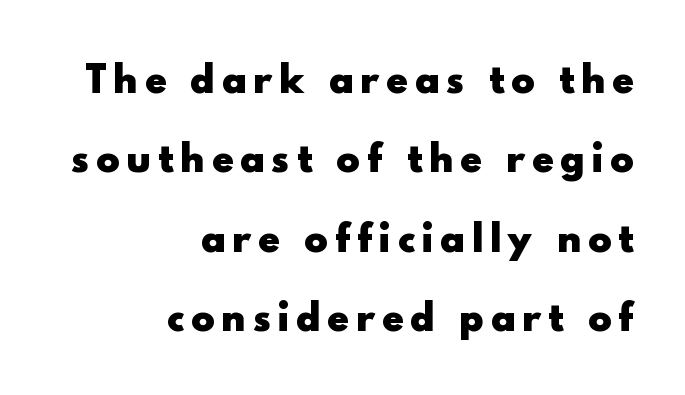
The image shows 35 px heavy sans-serif type, upright; set right-aligned, loose line spacing (2.27x), unusually wide letter spacing (+0.22 em), not underlined; a small x-height.
